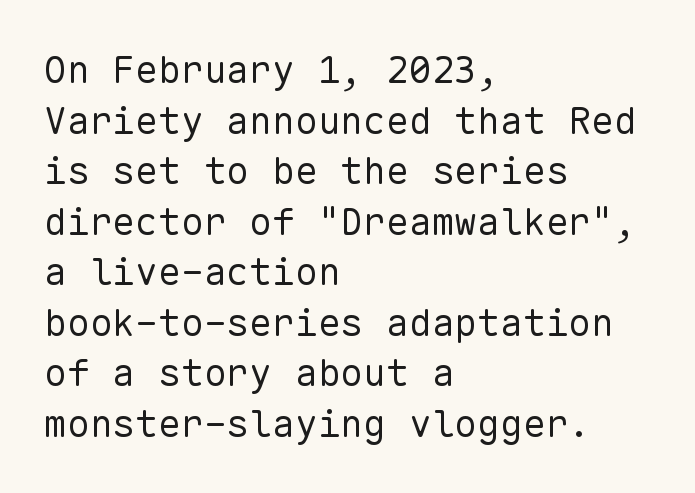
Glyph-to-glyph distance matches everyday printed text. Fixed-width glyphs throughout — classic coding-font behaviour. A typesetter would mark this as roman, not italic. Font category for this specimen: sans-serif. Underlining? Definitely not there. The rendering anchors every line to the left-hand side.
